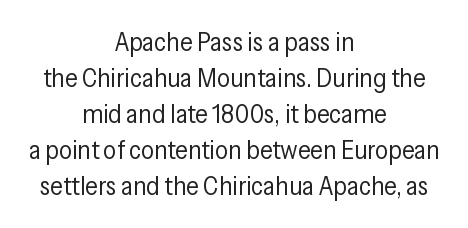
{"italic": "no", "bold": "no", "underline": "no", "align": "center", "line_spacing": "normal", "line_spacing_ratio": 1.38, "letter_spacing": "normal", "letter_spacing_em": 0.0, "glyph_px": 26}
